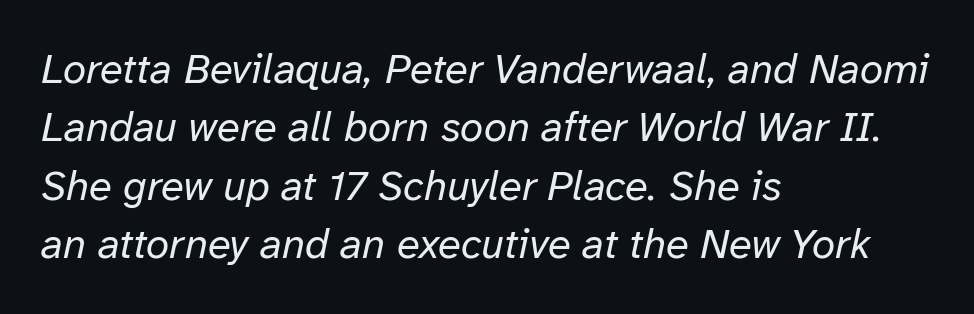
A normal amount of white space separates one row of letters from the next. The specimen omits any rule beneath the text block's lines. This is oblique type, the kind used for emphasis or titles. A light-to-regular cut is what we see here. Is the block centered? No — it sits flush against the left margin. Do the characters align in a grid? No, the font is proportional.
